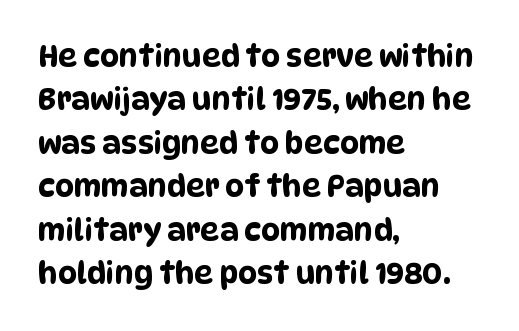
Notice how the passage keeps a crisp vertical edge on the left only. The rendering uses a moderate line-height, typical for paragraphs. Looks like regular typesetting: each glyph gets only the width it needs. Words float on clear page, feet unadorned.
